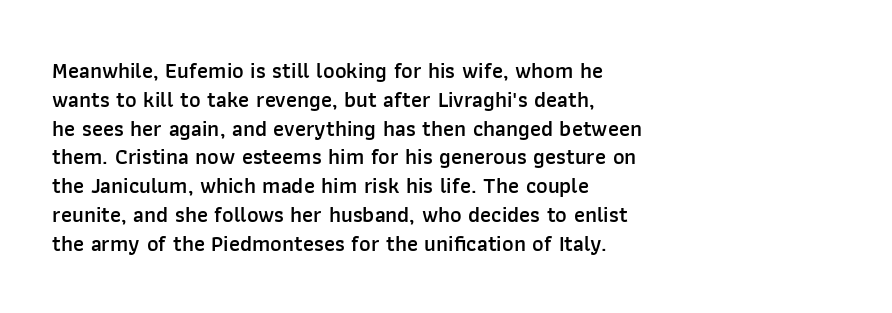
Q: Is the text bold? A: Semi-bold.
Q: Is the text italic (slanted)? A: No, it is upright.
Q: Is the text underlined? A: No.
Q: How is the paragraph aligned? A: Left-aligned.
Q: Is the spacing between letters normal or unusually wide? A: Normal.
Q: Is the spacing between lines tight, normal or loose? A: Normal.
